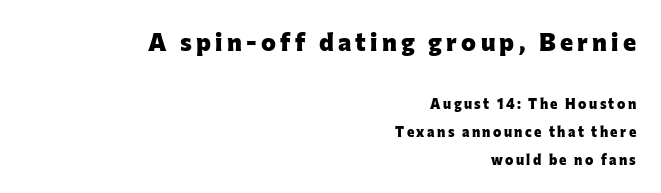
Honestly, the rows look like they've been pulled way apart. Does the lettering tilt? It doesn't — this is upright. Descender tails drop into unmarked territory. I'd describe the lettering as bold — thick and assertive. This layout puts the oversized block above and the modest block below. The lines are quadded right.
